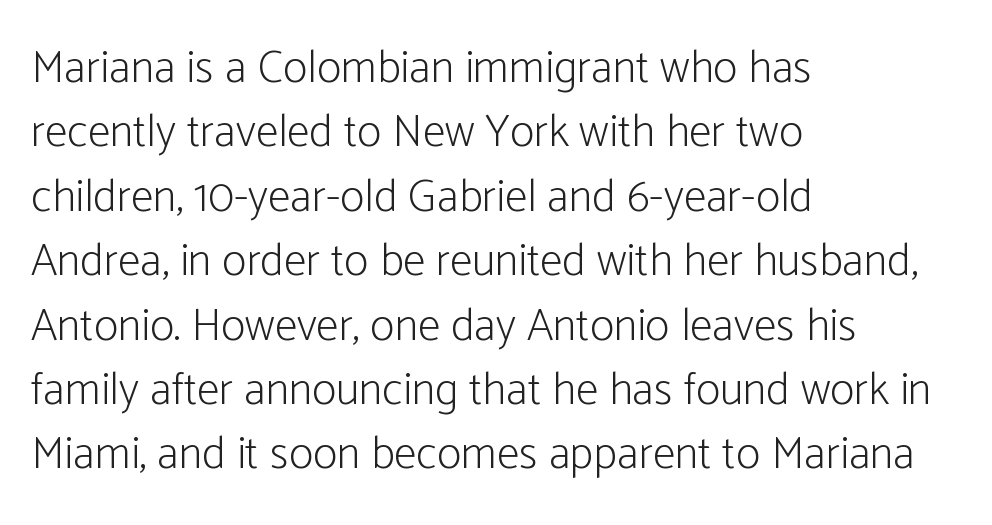
Q: Is the text bold? A: No.
Q: Is the text italic (slanted)? A: No, it is upright.
Q: Is the typeface a serif or a sans-serif typeface? A: Sans-serif.
Q: Is the text underlined? A: No.
Q: How is the paragraph aligned? A: Left-aligned.
Q: Is the spacing between letters normal or unusually wide? A: Normal.
Q: Is the spacing between lines tight, normal or loose? A: Normal.
Q: Width (condensed, normal, or wide)? A: Condensed.
Q: Stroke contrast? A: Low.
Q: x-height? A: Medium.
Q: Monospaced? A: No.
